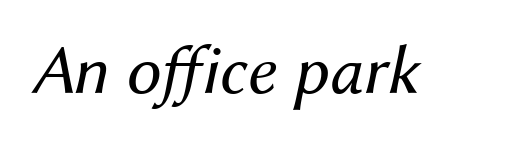
Q: Is the text bold? A: No.
Q: Is the text italic (slanted)? A: Yes, it leans right by about 12 degrees.
Q: Is the text underlined? A: No.
Q: Is the spacing between letters normal or unusually wide? A: Normal.
Q: Width (condensed, normal, or wide)? A: Normal.
Q: Stroke contrast? A: Medium.
Q: x-height? A: Medium.
Q: Monospaced? A: No.
